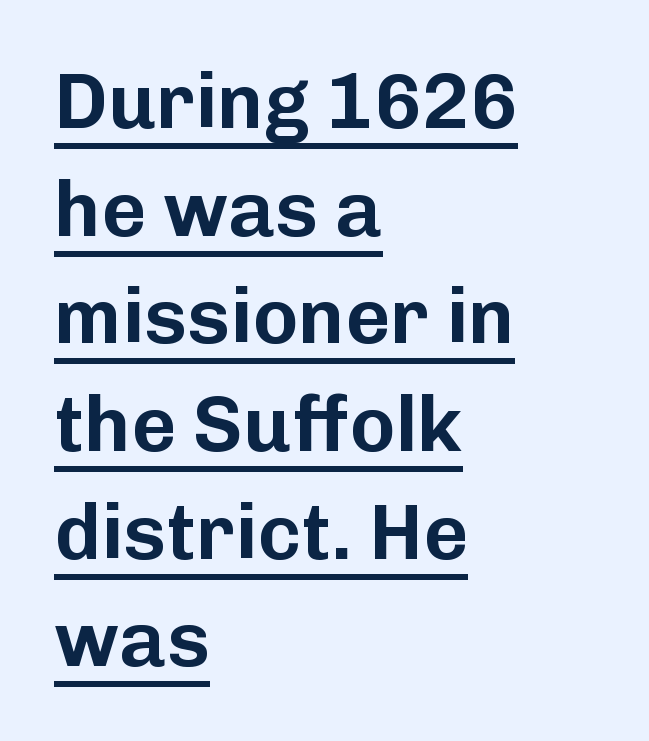
Q: Is the text italic (slanted)? A: No, it is upright.
Q: Is the typeface a serif or a sans-serif typeface? A: Sans-serif.
Q: Is the text underlined? A: Yes.
Q: How is the paragraph aligned? A: Left-aligned.
Q: Is the spacing between letters normal or unusually wide? A: Normal.
Q: Is the spacing between lines tight, normal or loose? A: Normal.
Q: Width (condensed, normal, or wide)? A: Normal.
Q: Stroke contrast? A: Low.
Q: x-height? A: Medium.
Q: Monospaced? A: No.
